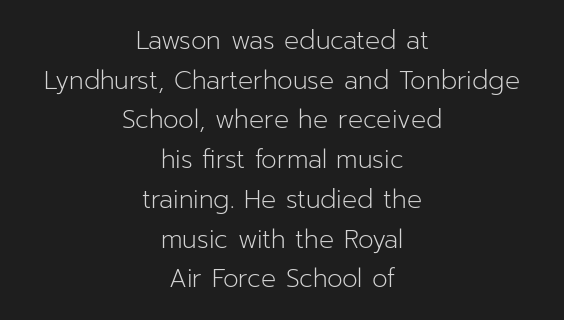
Q: Is the text bold? A: No.
Q: Is the text italic (slanted)? A: No, it is upright.
Q: Is the text underlined? A: No.
Q: How is the paragraph aligned? A: Centered.
Q: Is the spacing between letters normal or unusually wide? A: Normal.
Q: Is the spacing between lines tight, normal or loose? A: Normal.
